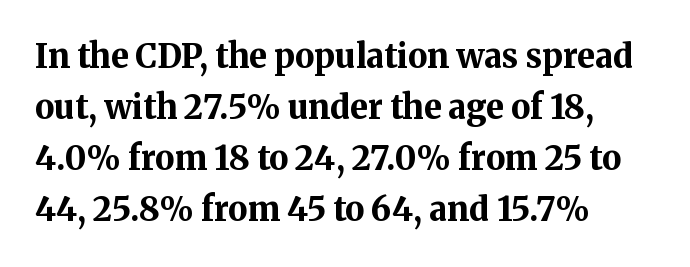
The image shows 33 px bold serif type, upright; set left-aligned, normal line spacing (1.55x), normal letter spacing, not underlined; medium stroke contrast and a medium x-height.
